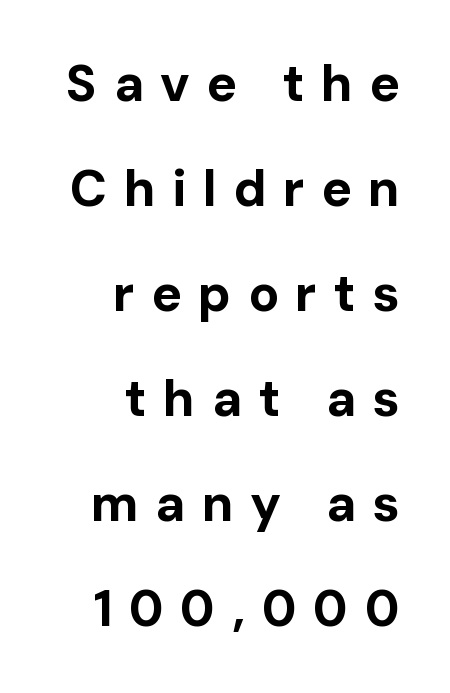
Spacing verdict: proportional, widths tailored to each character. Line endings align vertically; line beginnings do not. The passage shown is emphatically bold. No word sits above an underline. Style check: upright.
